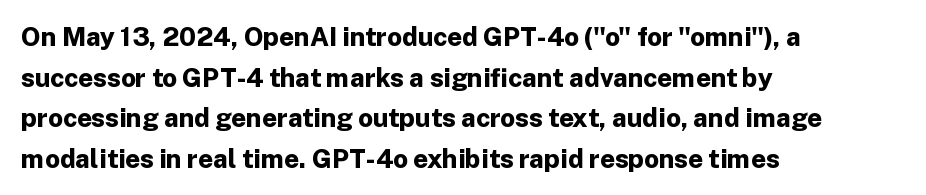
Students, note that the glyphs here touch the page at normal intervals. Lines of text with bare space underneath. Short and long lines alike share a common starting point at left. The font's upright variant was chosen for this text.
